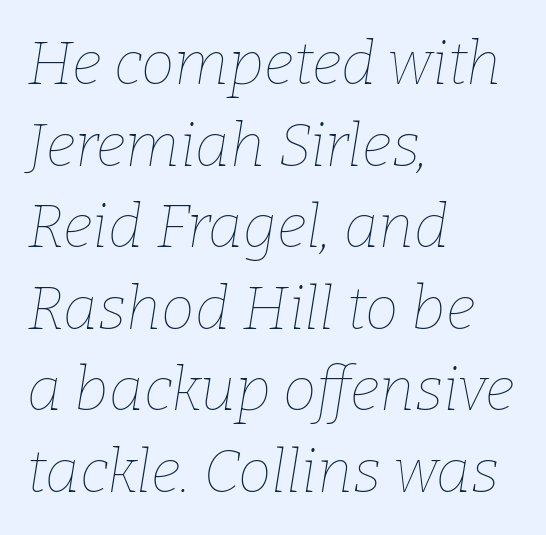
Q: Is the text bold? A: No.
Q: Is the text italic (slanted)? A: Yes, it leans right by about 9 degrees.
Q: Is the text underlined? A: No.
Q: How is the paragraph aligned? A: Left-aligned.
Q: Is the spacing between letters normal or unusually wide? A: Normal.
Q: Is the spacing between lines tight, normal or loose? A: Normal.
Q: Width (condensed, normal, or wide)? A: Normal.
Q: Stroke contrast? A: Low.
Q: x-height? A: Medium.
Q: Monospaced? A: No.
